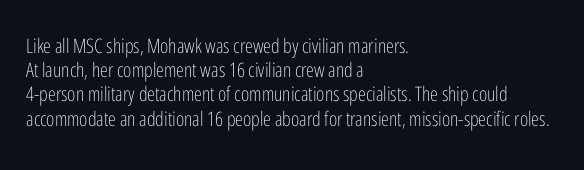
Q: Is the text bold? A: No.
Q: Is the text italic (slanted)? A: No, it is upright.
Q: Is the text underlined? A: No.
Q: How is the paragraph aligned? A: Left-aligned.
Q: Is the spacing between letters normal or unusually wide? A: Normal.
